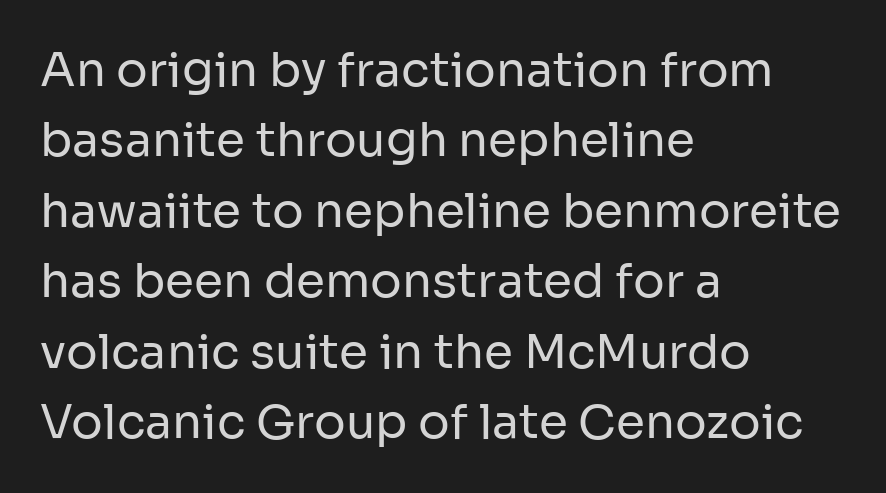
{"serif": "no", "italic": "no", "bold": "no", "weight": "regular", "width": "normal", "stroke_contrast": "low", "x_height": "medium", "monospaced": "no", "underline": "no", "align": "left", "line_spacing": "normal", "line_spacing_ratio": 1.5, "letter_spacing": "normal", "letter_spacing_em": 0.0, "glyph_px": 47}
